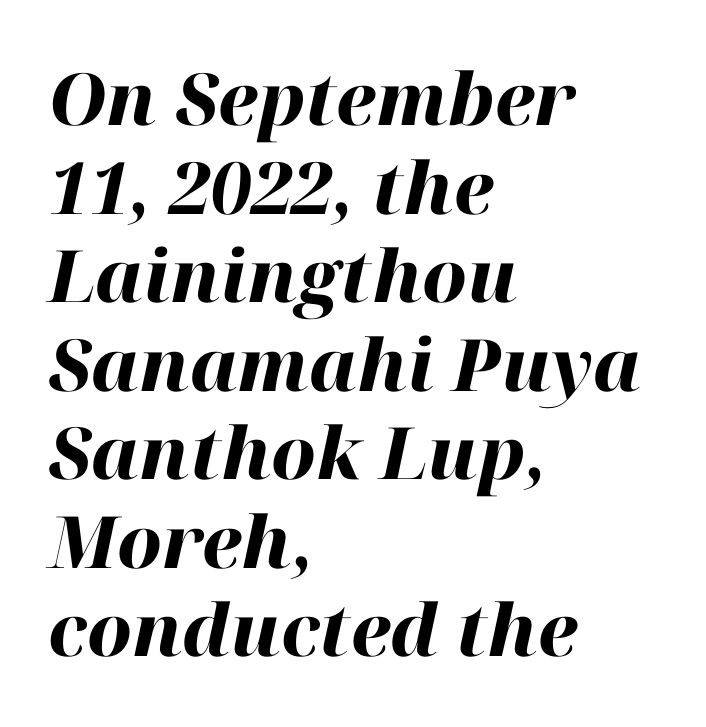
{"italic": "yes", "lean": "right", "slant_degrees": 12, "bold": "yes", "weight": "heavy", "width": "normal", "stroke_contrast": "high", "x_height": "medium", "monospaced": "no", "underline": "no", "align": "left", "line_spacing_ratio": 1.23, "letter_spacing": "normal", "letter_spacing_em": 0.0, "glyph_px": 72}
